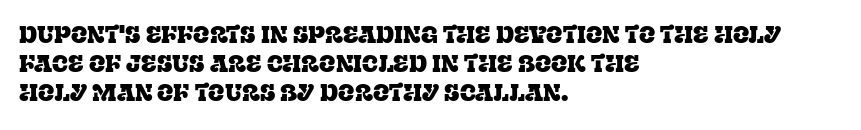
The image shows 24 px text type, upright; set left-aligned, line spacing 1.21x, normal letter spacing, not underlined.
